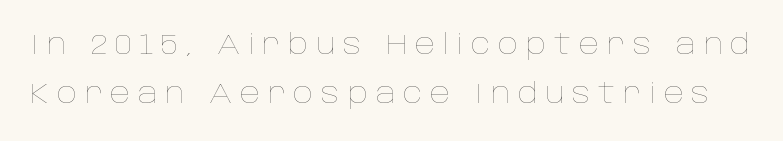
The image shows 28 px thin type, upright; set line spacing 1.74x, unusually wide letter spacing (+0.28 em), not underlined; low stroke contrast and a large x-height.
